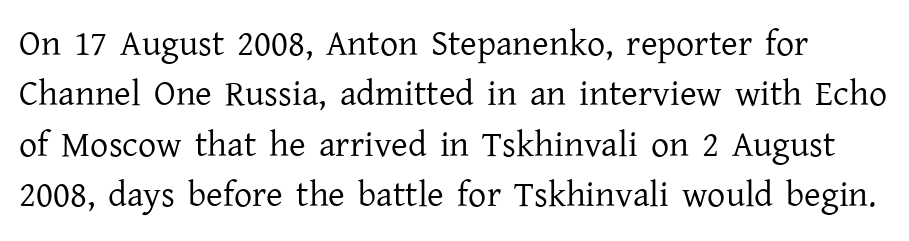
You could not count columns in this text — the font is proportionally spaced. The type family on display is of the serif kind. Descenders are the only things crossing below the line. The typeface has the unassuming heft of standard copy or less. Regarding leading, the lines here are spaced in the standard way. You can tell it's not italic because the verticals are truly vertical.
